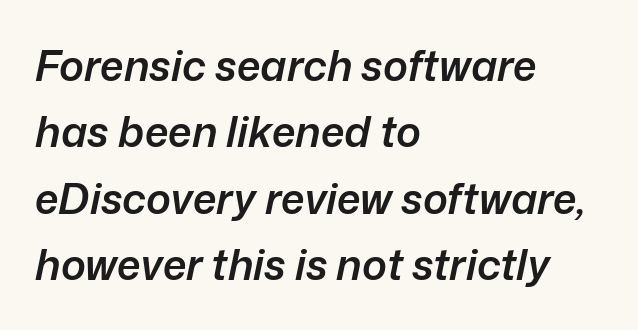
The image shows 42 px semibold type, italic (leaning right); set left-aligned, normal line spacing (1.58x), normal letter spacing, not underlined; low stroke contrast and a medium x-height.
